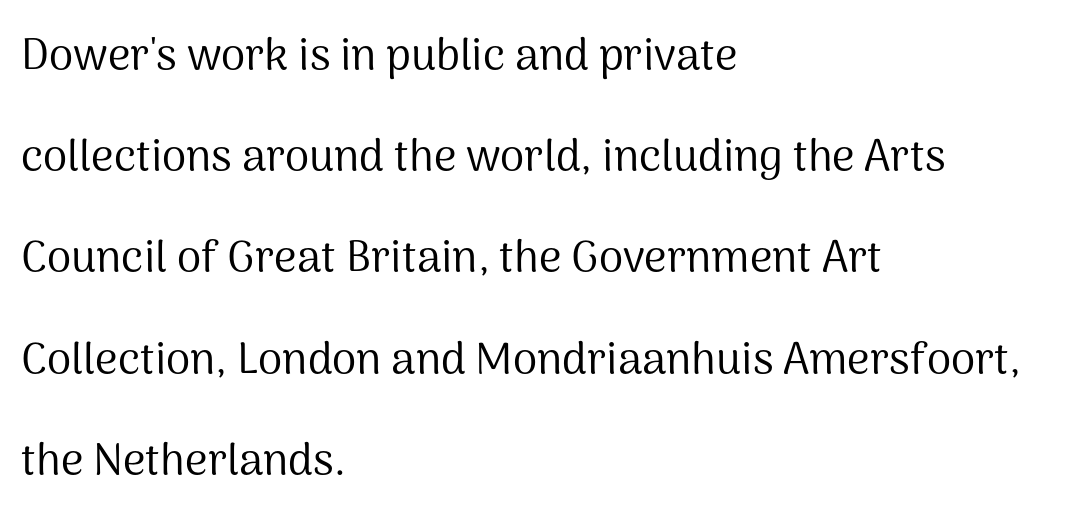
The characters are drawn with everyday or finer stroke widths. If you drew a line through each stem, it would be perfectly vertical. Decoration check: the copy has no underline. Line beginnings align vertically; line endings do not. The face used here is rendered with its standard letterfit.
